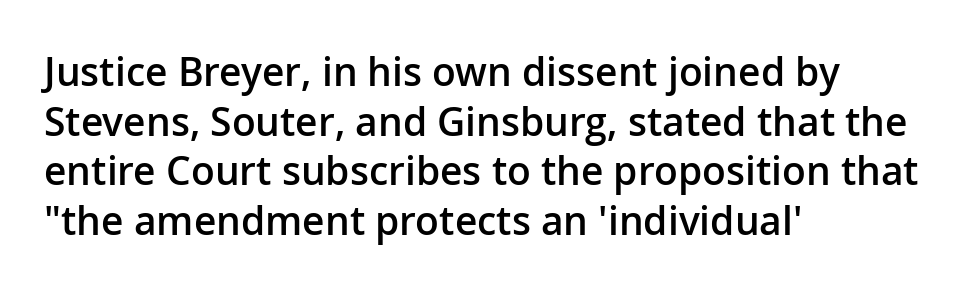
{"serif": "no", "italic": "no", "bold": "semi", "weight": "semibold", "width": "normal", "stroke_contrast": "low", "x_height": "medium", "monospaced": "no", "underline": "no", "align": "left", "line_spacing": "normal", "line_spacing_ratio": 1.27, "letter_spacing": "normal", "letter_spacing_em": 0.0, "glyph_px": 39}
